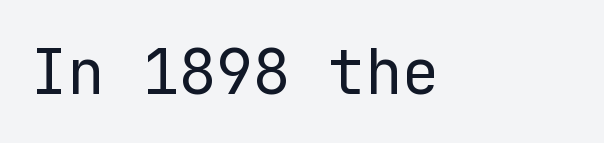
Q: Is the text bold? A: No.
Q: Is the text italic (slanted)? A: No, it is upright.
Q: Is the typeface a serif or a sans-serif typeface? A: Sans-serif.
Q: Is the text underlined? A: No.
Q: Is the spacing between letters normal or unusually wide? A: Normal.
Q: Width (condensed, normal, or wide)? A: Normal.
Q: Stroke contrast? A: Low.
Q: x-height? A: Medium.
Q: Monospaced? A: Yes.
